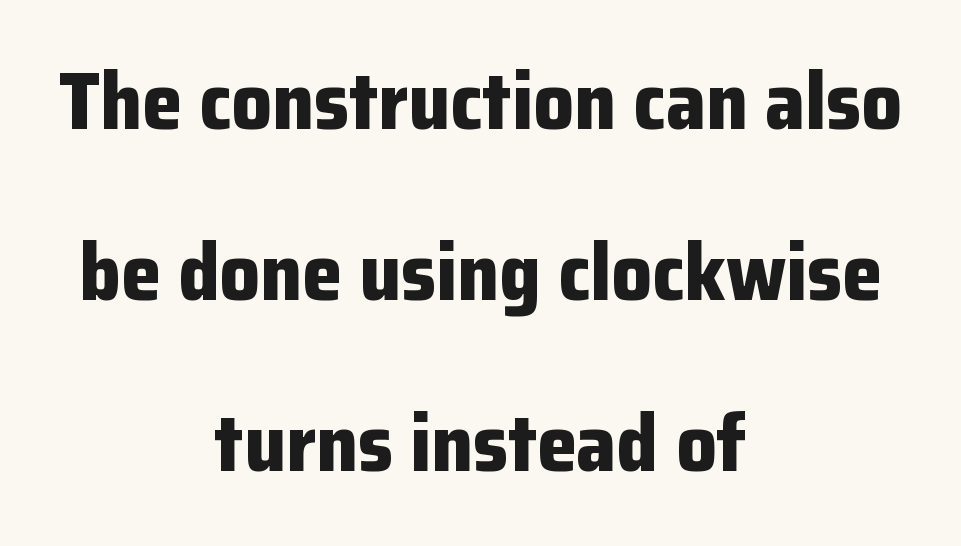
Line spacing here is loose. The typeface chosen for these lines omits serifs. Think of a printed novel: that variable character pitch is what you see here. Nothing unusual about the tracking: characters are spaced as the font intends. This is heavy type, rendered in bold. The typesetter chose a symmetrical, centered arrangement here.
